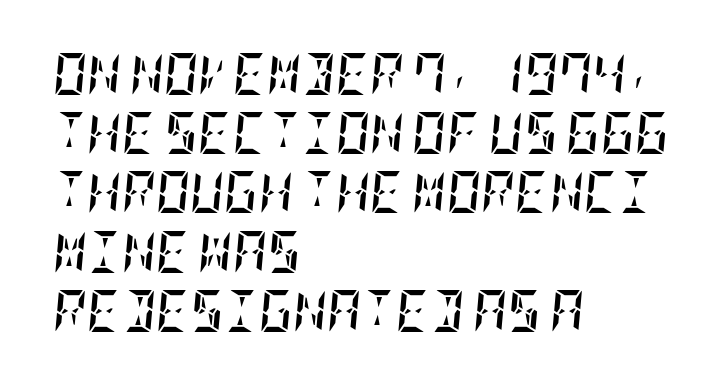
The image shows 42 px semibold, condensed type, italic (leaning right); set left-aligned, normal line spacing (1.41x), normal letter spacing, not underlined; low stroke contrast and a large x-height.
